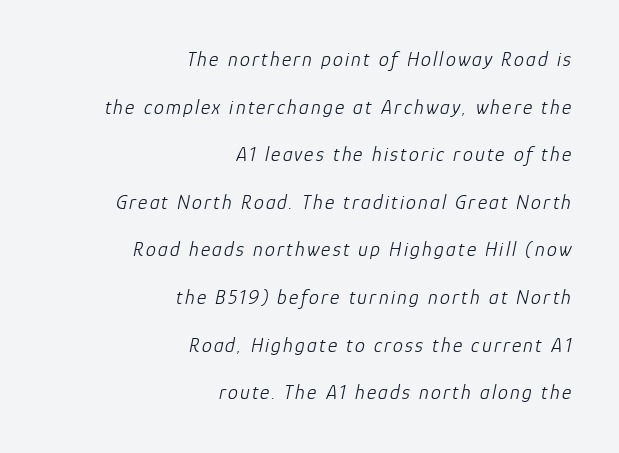
Q: Is the text bold? A: No.
Q: Is the text italic (slanted)? A: Yes, it leans right by about 12 degrees.
Q: Is the text underlined? A: No.
Q: How is the paragraph aligned? A: Right-aligned.
Q: Is the spacing between lines tight, normal or loose? A: Loose.
